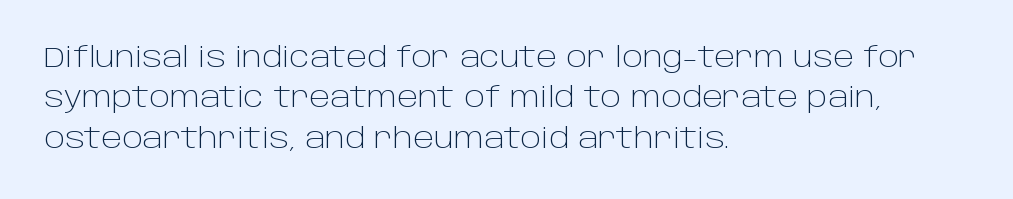
{"serif": "no", "italic": "no", "bold": "no", "weight": "light", "width": "normal", "stroke_contrast": "low", "x_height": "large", "monospaced": "no", "underline": "no", "align": "left", "line_spacing": "normal", "line_spacing_ratio": 1.44, "letter_spacing": "normal", "letter_spacing_em": 0.0, "glyph_px": 28}
